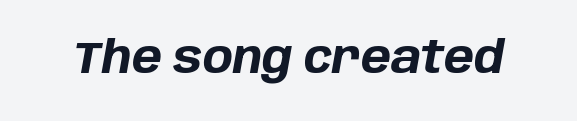
The letters are bold, with thick, heavy strokes. The string is rendered with underlining switched off. This rendering leaves character spacing at its baseline value. Do the characters align in a grid? No, the font is proportional. Compared with ordinary roman type, these characters are visibly tilted.
